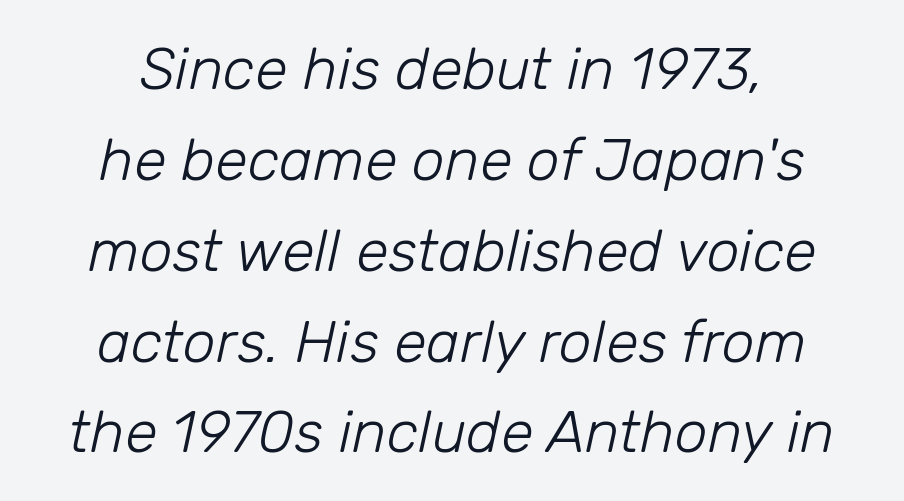
{"italic": "yes", "lean": "right", "slant_degrees": 12, "bold": "no", "weight": "light", "width": "normal", "stroke_contrast": "low", "x_height": "medium", "monospaced": "no", "underline": "no", "align": "center", "line_spacing": "normal", "line_spacing_ratio": 1.54, "letter_spacing": "normal", "letter_spacing_em": 0.0, "glyph_px": 59}
